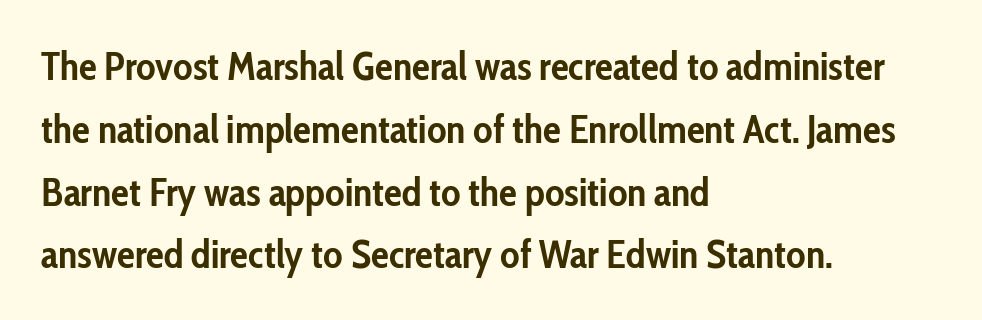
The image shows 40 px semibold, condensed sans-serif type, upright; set left-aligned, normal line spacing (1.57x), normal letter spacing, not underlined; low stroke contrast and a medium x-height.
